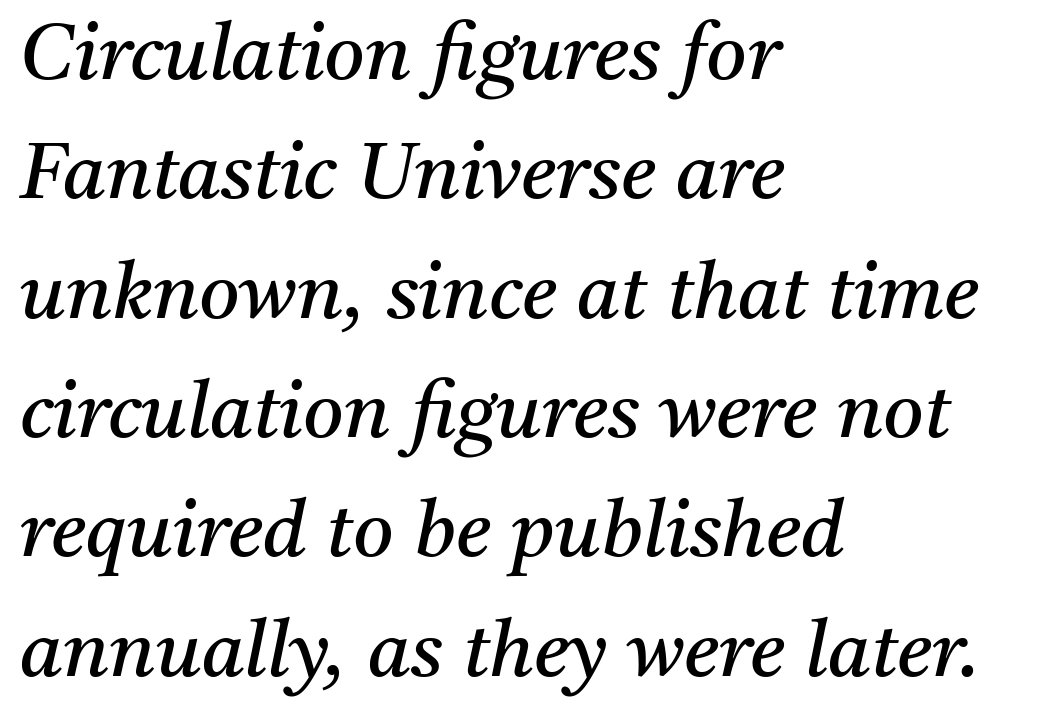
Type style note: has serifs. It's the slanting kind of type. Between one letter and the next there's only the usual sliver of space. Letters rest on an invisible, unmarked baseline. Every row of glyphs begins at an identical x-position on the left. Rows of type keep a routine distance in the vertical direction.
